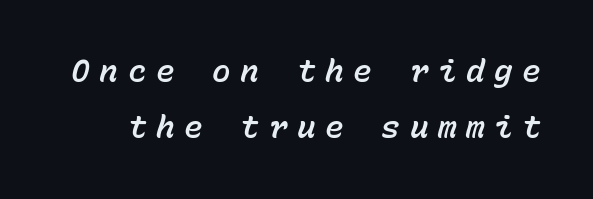
The image shows 31 px text type, italic (leaning right), monospaced; set line spacing 1.81x, unusually wide letter spacing (+0.31 em), not underlined; low stroke contrast and a medium x-height.
